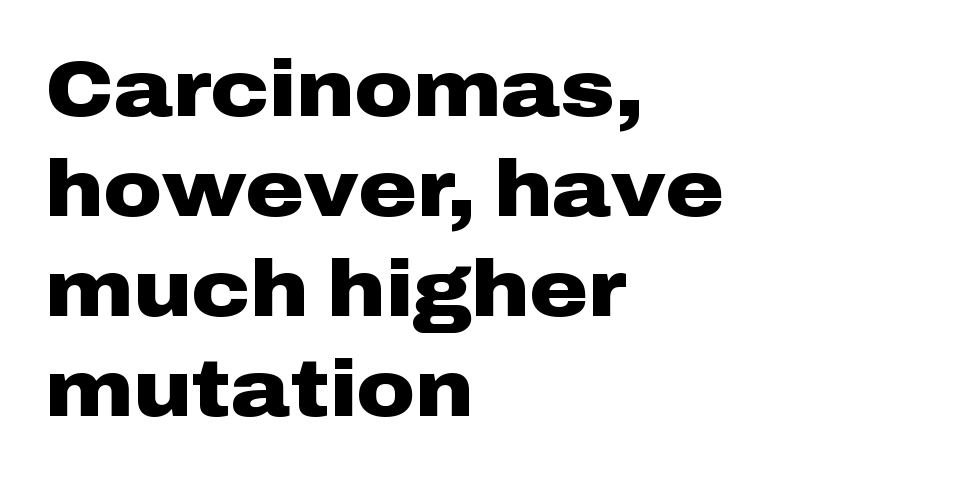
Q: Is the text bold? A: Yes.
Q: Is the text italic (slanted)? A: No, it is upright.
Q: Is the typeface a serif or a sans-serif typeface? A: Sans-serif.
Q: Is the text underlined? A: No.
Q: How is the paragraph aligned? A: Left-aligned.
Q: Is the spacing between letters normal or unusually wide? A: Normal.
Q: Is the spacing between lines tight, normal or loose? A: Normal.
Q: Width (condensed, normal, or wide)? A: Wide.
Q: Stroke contrast? A: Low.
Q: x-height? A: Medium.
Q: Monospaced? A: No.
